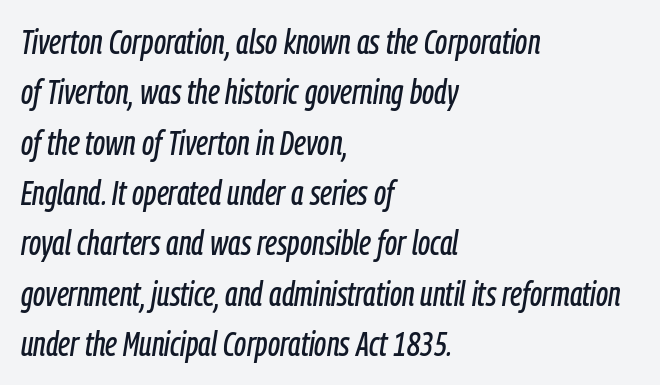
The image shows 34 px condensed type, italic (leaning right); set left-aligned, normal line spacing (1.48x), normal letter spacing, not underlined; low stroke contrast and a medium x-height.
